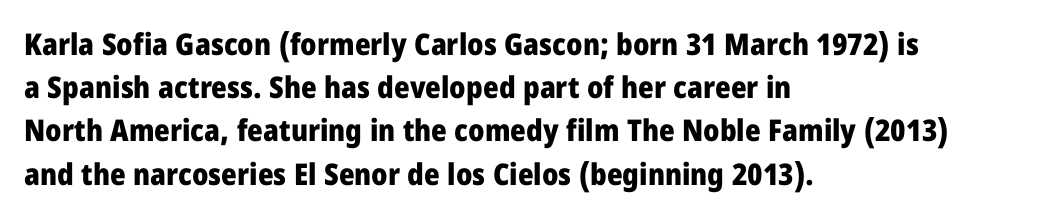
The horizontal fit of the characters is conventional and even. Each letter's strokes conclude bluntly, with no projecting serifs. This block has exactly the height ordinary leading produces. Note the varied advance widths — an 'i' is clearly narrower than an 'm'.
